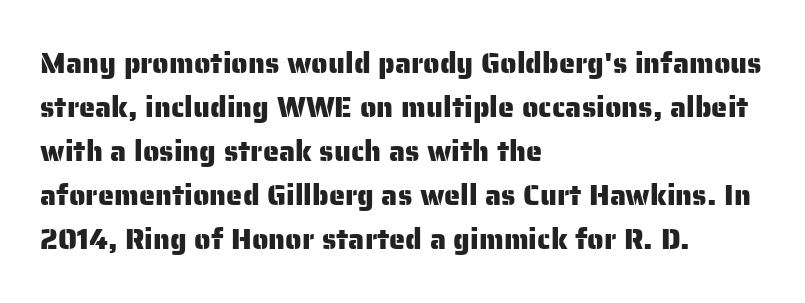
Italic? Not at all — the glyphs are vertical. Each letter keeps its own natural width here, so spacing adapts to shape. Descender tails drop into unmarked territory. The rendering anchors every line to the left-hand side. Letter spacing: default.
